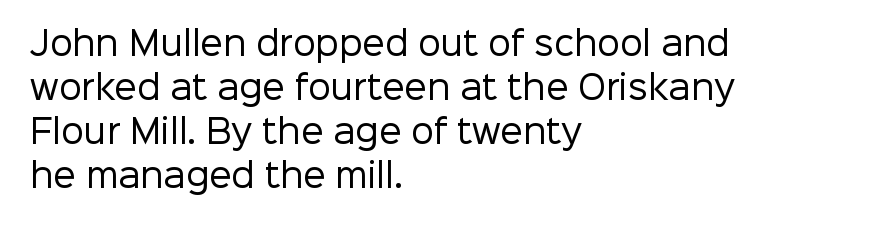
The image shows 32 px regular-weight sans-serif type, upright; set left-aligned, normal line spacing (1.37x), normal letter spacing, not underlined; low stroke contrast and a medium x-height.
